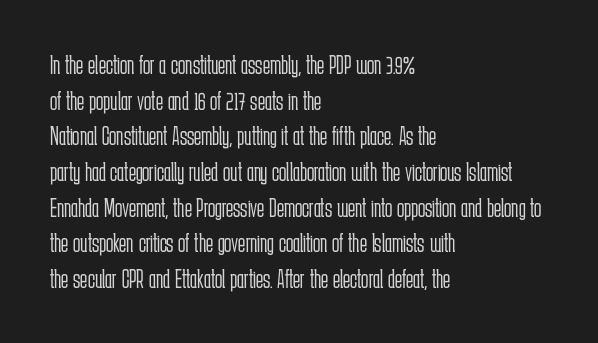
Q: Is the text bold? A: No.
Q: Is the text italic (slanted)? A: No, it is upright.
Q: Is the text underlined? A: No.
Q: How is the paragraph aligned? A: Left-aligned.
Q: Is the spacing between letters normal or unusually wide? A: Normal.
Q: Is the spacing between lines tight, normal or loose? A: Normal.
